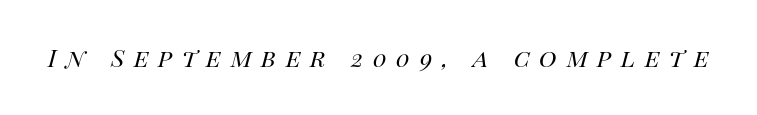
Would a proofreader flag this as italicized? Yes. The glyphs are unaccompanied by any horizontal stroke below them. These lines are rendered in a variable-pitch font. Caption: face not bold, strokes unweighted.
